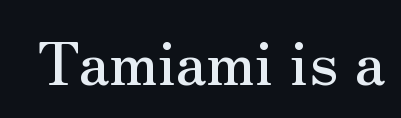
Q: Is the text italic (slanted)? A: No, it is upright.
Q: Is the typeface a serif or a sans-serif typeface? A: Serif.
Q: Is the text underlined? A: No.
Q: Is the spacing between letters normal or unusually wide? A: Normal.
Q: Width (condensed, normal, or wide)? A: Normal.
Q: Stroke contrast? A: Medium.
Q: x-height? A: Small.
Q: Monospaced? A: No.
